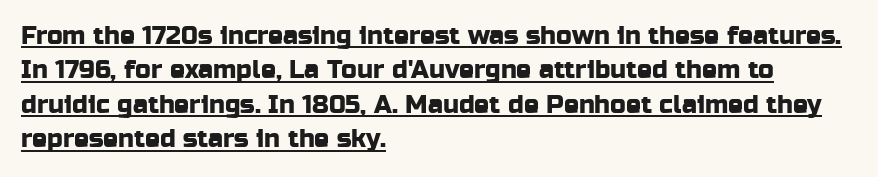
The image shows 25 px text type, upright; set left-aligned, normal line spacing (1.38x), normal letter spacing, underlined.
